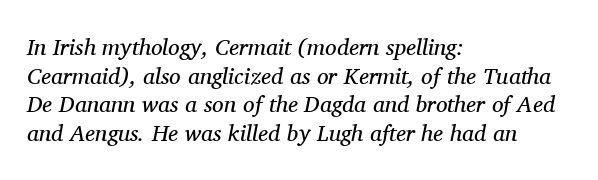
Q: Is the text bold? A: No.
Q: Is the text italic (slanted)? A: Yes, it leans right by about 11 degrees.
Q: Is the text underlined? A: No.
Q: How is the paragraph aligned? A: Left-aligned.
Q: Is the spacing between letters normal or unusually wide? A: Normal.
Q: Is the spacing between lines tight, normal or loose? A: Normal.
